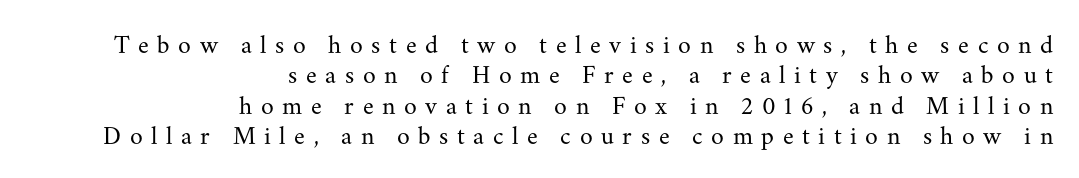
The image shows 26 px text type, upright; set right-aligned, line spacing 1.17x, unusually wide letter spacing (+0.33 em), not underlined.
